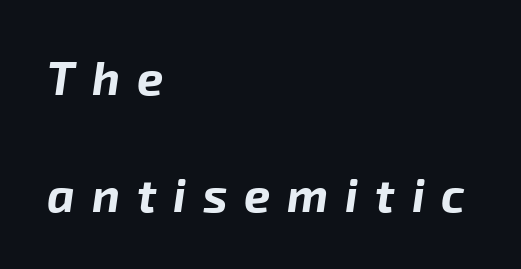
The image shows 47 px bold type, italic (leaning right); set left-aligned, loose line spacing (2.5x), unusually wide letter spacing (+0.36 em), not underlined; low stroke contrast and a medium x-height.
